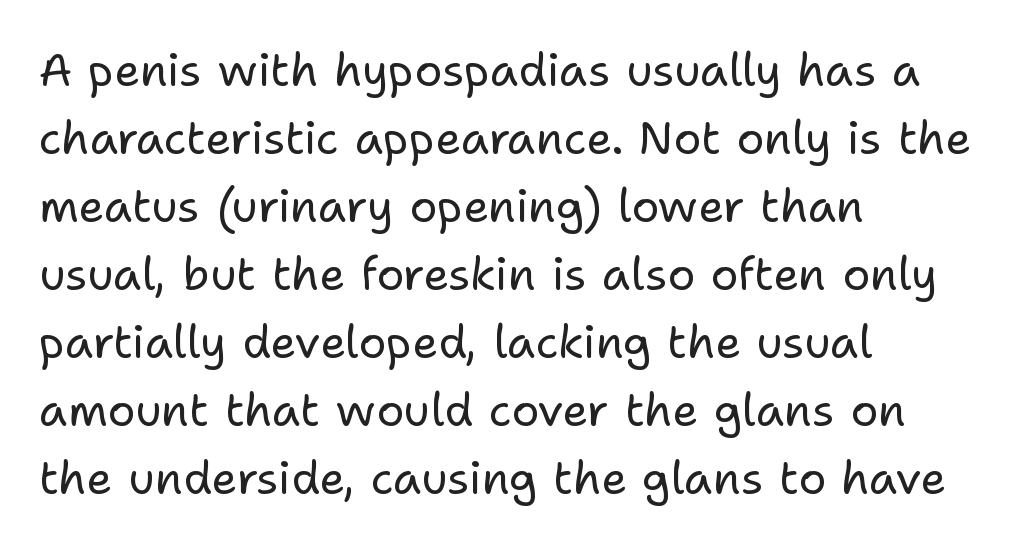
A typesetter would label this face a sans. Italic: no, the glyphs are upright roman. Casual observation: everything's shoved over to the left. A normal amount of white space separates one row of letters from the next. The horizontal fit of the characters is conventional and even. Proportional: the letters do not fall into vertical columns.
